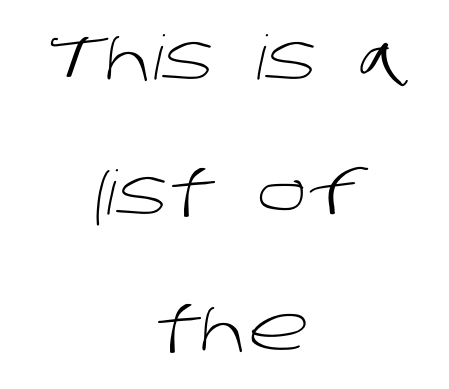
{"serif": "no", "bold": "no", "weight": "light", "width": "normal", "stroke_contrast": "low", "x_height": "large", "monospaced": "no", "underline": "no", "align": "center", "line_spacing": "loose", "line_spacing_ratio": 2.22, "letter_spacing": "normal", "letter_spacing_em": 0.0, "glyph_px": 61}
